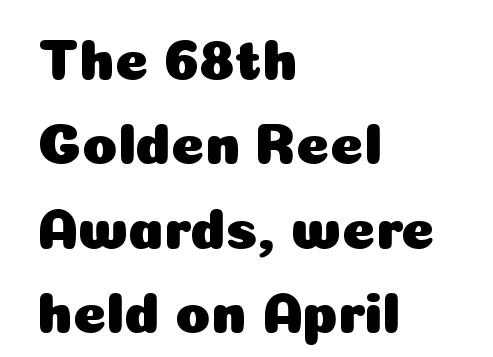
Q: Is the text italic (slanted)? A: No, it is upright.
Q: Is the typeface a serif or a sans-serif typeface? A: Sans-serif.
Q: Is the text underlined? A: No.
Q: How is the paragraph aligned? A: Left-aligned.
Q: Is the spacing between letters normal or unusually wide? A: Normal.
Q: Is the spacing between lines tight, normal or loose? A: Normal.
Q: Width (condensed, normal, or wide)? A: Normal.
Q: Stroke contrast? A: Low.
Q: x-height? A: Medium.
Q: Monospaced? A: No.
